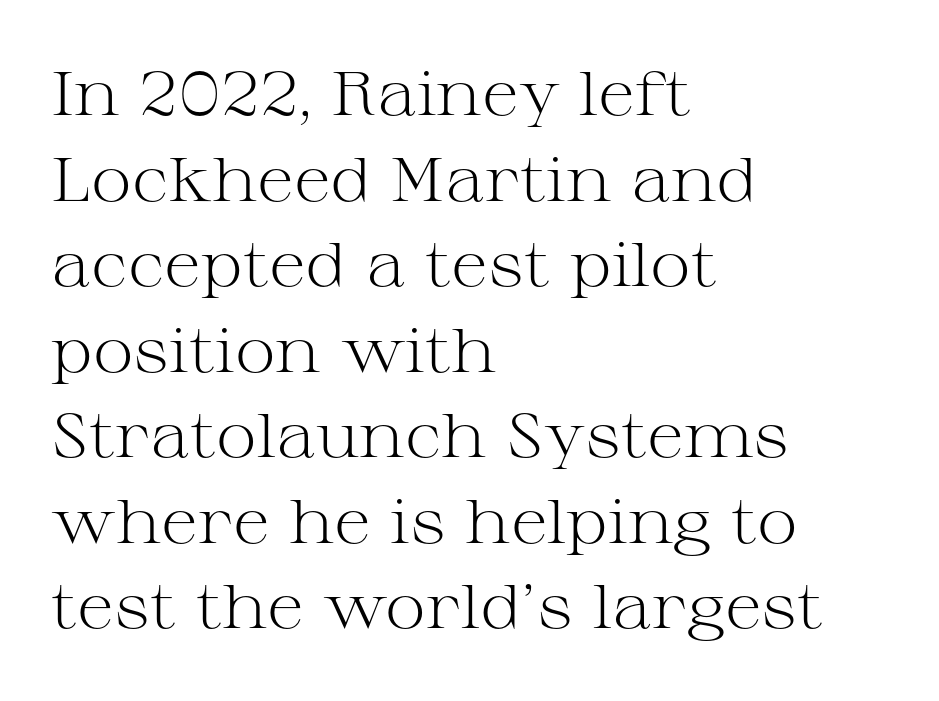
{"serif": "yes", "italic": "no", "bold": "no", "weight": "light", "width": "wide", "stroke_contrast": "medium", "x_height": "medium", "monospaced": "no", "underline": "no", "align": "left", "line_spacing": "normal", "line_spacing_ratio": 1.38, "letter_spacing": "normal", "letter_spacing_em": 0.0, "glyph_px": 62}
